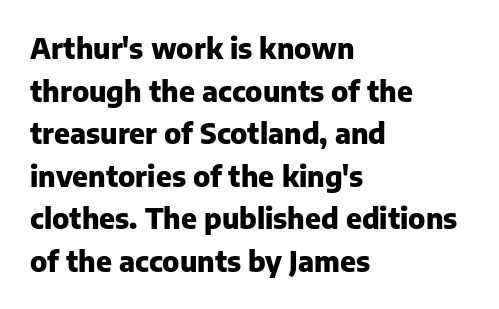
{"serif": "no", "italic": "no", "bold": "yes", "weight": "heavy", "width": "normal", "stroke_contrast": "low", "x_height": "medium", "monospaced": "no", "underline": "no", "align": "left", "line_spacing": "normal", "line_spacing_ratio": 1.52, "letter_spacing": "normal", "letter_spacing_em": 0.0, "glyph_px": 28}
